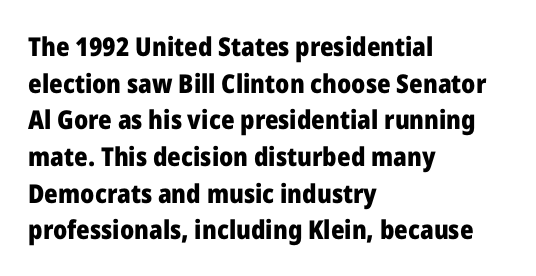
The image shows 26 px bold type, upright; set left-aligned, normal line spacing (1.41x), normal letter spacing, not underlined.
